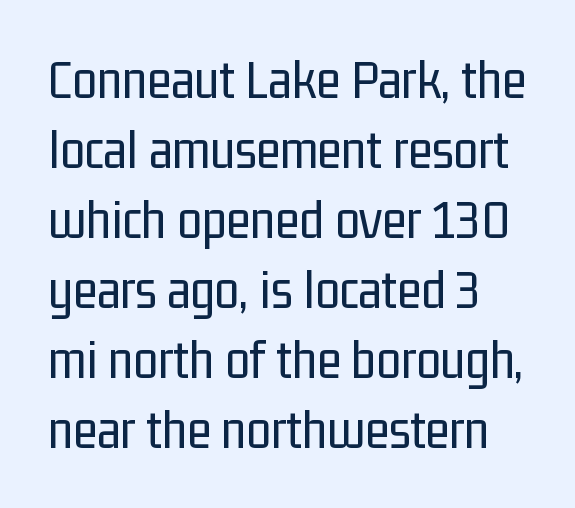
This sample uses an upright cut, with every glyph sitting square on the baseline. The passage shown is not bold in any degree. Each letter's strokes conclude bluntly, with no projecting serifs. How would I describe the line gaps? Plain and ordinary. The passage shown is not underscored anywhere.
